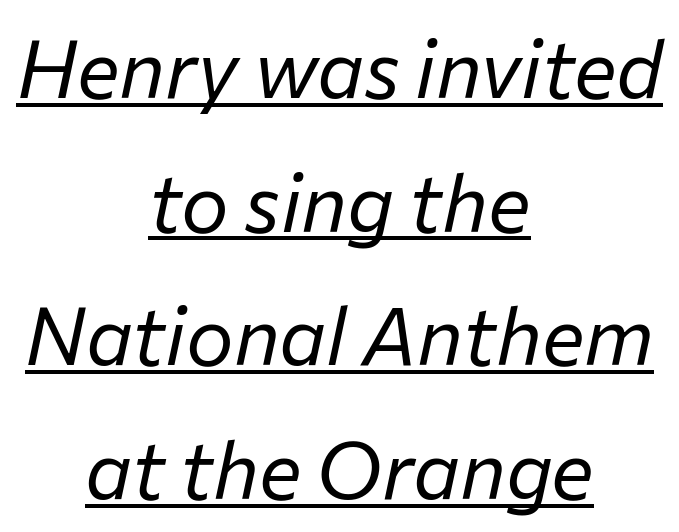
Honestly, the row spacing looks completely unremarkable. Leftover space on each line is divided equally before and after the words. Students, note that the glyphs here touch the page at normal intervals. The rendering uses natural spacing where letterforms have individual widths. The strokes carry an ordinary text weight at most.
